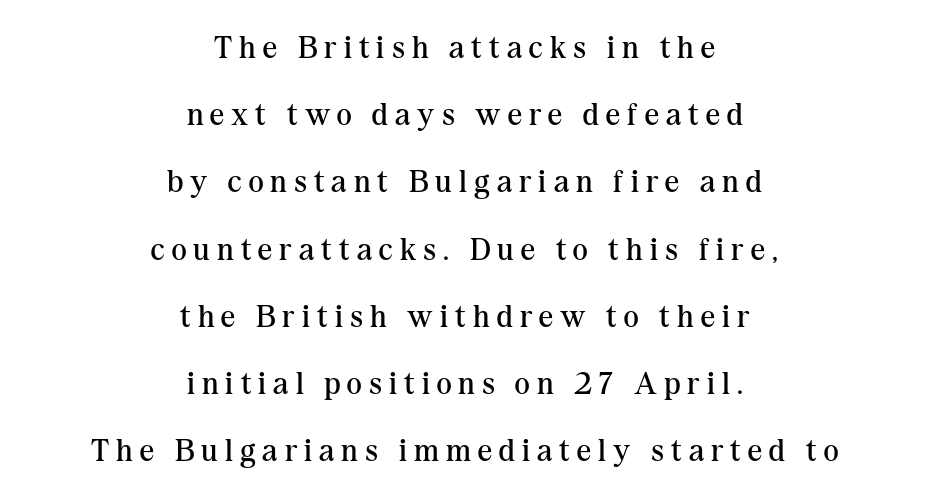
Q: Is the text bold? A: No.
Q: Is the text italic (slanted)? A: No, it is upright.
Q: Is the typeface a serif or a sans-serif typeface? A: Serif.
Q: Is the text underlined? A: No.
Q: How is the paragraph aligned? A: Centered.
Q: Is the spacing between letters normal or unusually wide? A: Unusually wide.
Q: Is the spacing between lines tight, normal or loose? A: Loose.
Q: Width (condensed, normal, or wide)? A: Normal.
Q: Stroke contrast? A: Medium.
Q: x-height? A: Medium.
Q: Monospaced? A: No.
